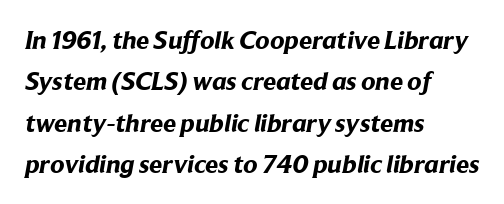
The image shows 26 px bold type; set left-aligned, normal line spacing (1.59x), normal letter spacing, not underlined.
